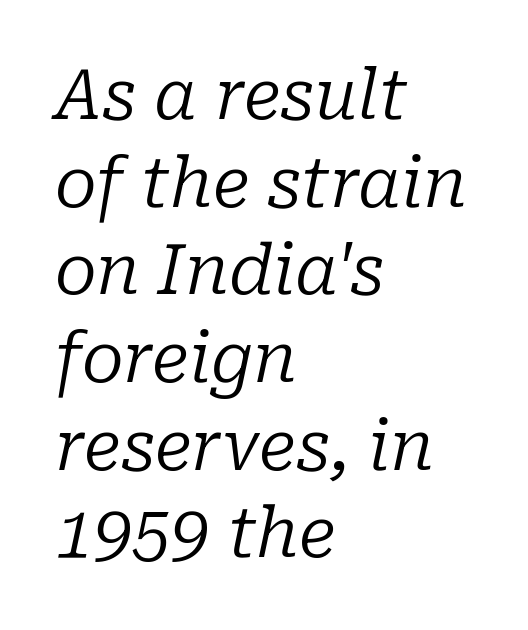
Q: Is the text bold? A: No.
Q: Is the text italic (slanted)? A: Yes, it leans right by about 10 degrees.
Q: Is the typeface a serif or a sans-serif typeface? A: Serif.
Q: Is the text underlined? A: No.
Q: How is the paragraph aligned? A: Left-aligned.
Q: Is the spacing between letters normal or unusually wide? A: Normal.
Q: Is the spacing between lines tight, normal or loose? A: Normal.
Q: Width (condensed, normal, or wide)? A: Normal.
Q: Stroke contrast? A: Low.
Q: x-height? A: Medium.
Q: Monospaced? A: No.
